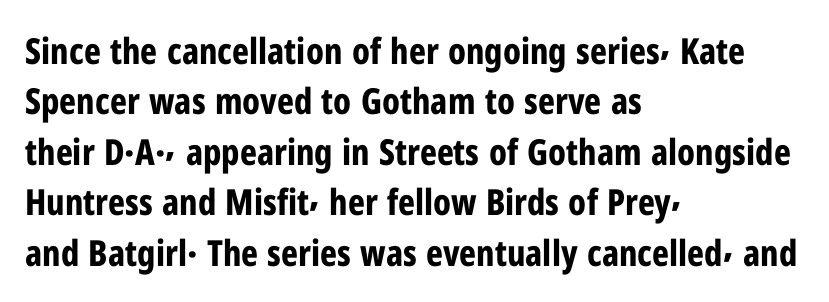
{"serif": "no", "italic": "no", "bold": "yes", "weight": "bold", "width": "condensed", "stroke_contrast": "low", "x_height": "medium", "monospaced": "no", "underline": "no", "align": "left", "line_spacing": "normal", "line_spacing_ratio": 1.4, "letter_spacing": "normal", "letter_spacing_em": 0.0, "glyph_px": 36}
